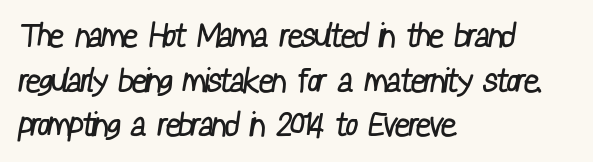
{"serif": "no", "bold": "no", "weight": "regular", "width": "condensed", "stroke_contrast": "low", "x_height": "medium", "monospaced": "no", "underline": "no", "align": "left", "line_spacing": "normal", "line_spacing_ratio": 1.35, "letter_spacing": "normal", "letter_spacing_em": 0.0, "glyph_px": 33}
